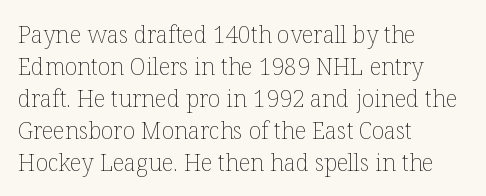
{"italic": "no", "bold": "no", "underline": "no", "align": "left", "line_spacing": "normal", "line_spacing_ratio": 1.39, "letter_spacing": "normal", "letter_spacing_em": 0.0, "glyph_px": 23}
